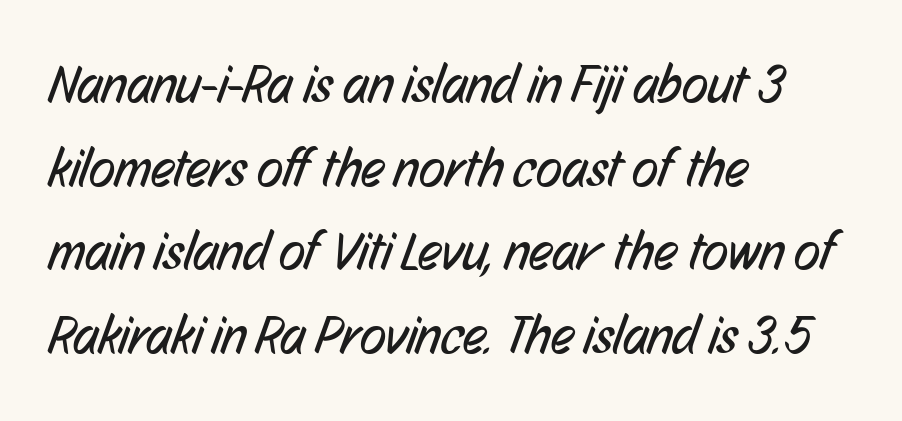
Q: Is the text bold? A: No.
Q: Is the typeface a serif or a sans-serif typeface? A: Sans-serif.
Q: Is the text underlined? A: No.
Q: How is the paragraph aligned? A: Left-aligned.
Q: Is the spacing between letters normal or unusually wide? A: Normal.
Q: Is the spacing between lines tight, normal or loose? A: Normal.
Q: Width (condensed, normal, or wide)? A: Condensed.
Q: Stroke contrast? A: Low.
Q: x-height? A: Medium.
Q: Monospaced? A: No.
